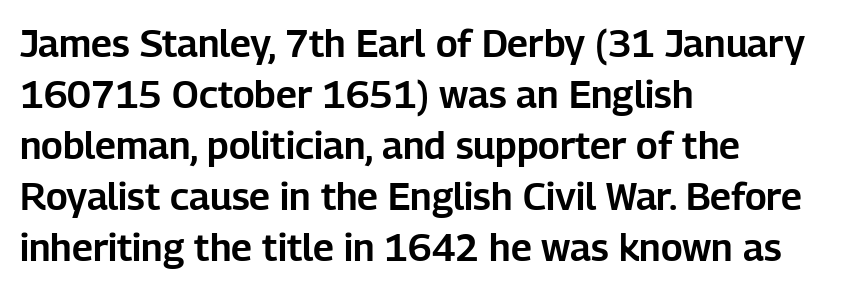
{"serif": "no", "italic": "no", "width": "normal", "stroke_contrast": "low", "x_height": "medium", "monospaced": "no", "underline": "no", "align": "left", "line_spacing": "normal", "line_spacing_ratio": 1.34, "letter_spacing": "normal", "letter_spacing_em": 0.0, "glyph_px": 38}
